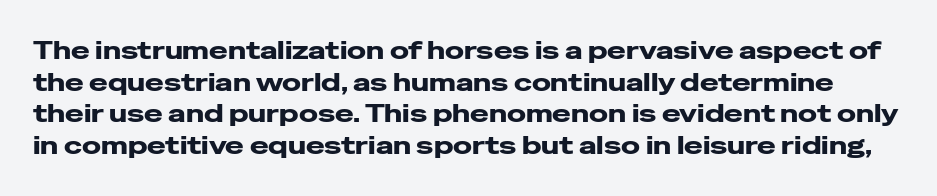
Compared with typical paragraphs, the rows here are spaced about the same. The strokes are fattened all the way to bold. You can tell it's not italic because the verticals are truly vertical. Underlining? Definitely not there. Is the letter spacing exaggerated? No — it looks like the ordinary default.
